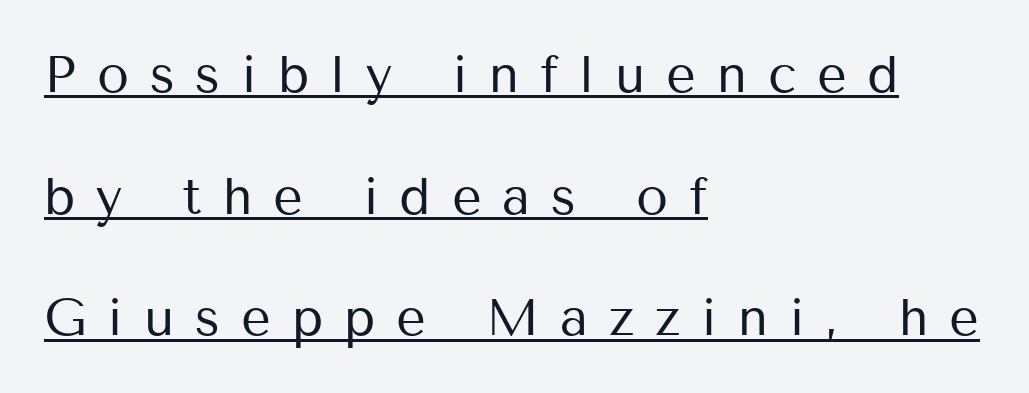
The image shows 52 px regular-weight sans-serif type, upright; set left-aligned, loose line spacing (2.34x), unusually wide letter spacing (+0.4 em), underlined; medium stroke contrast and a medium x-height.
